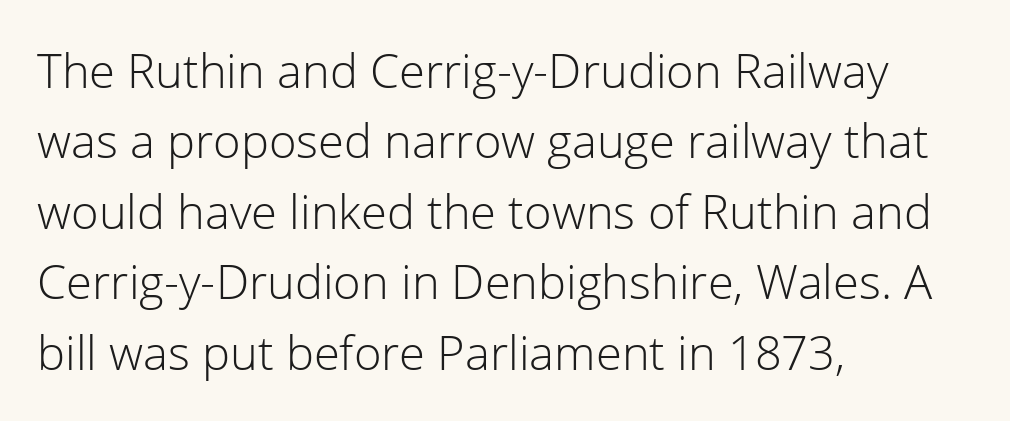
{"serif": "no", "italic": "no", "bold": "no", "weight": "light", "width": "normal", "stroke_contrast": "low", "x_height": "medium", "monospaced": "no", "underline": "no", "align": "left", "line_spacing": "normal", "line_spacing_ratio": 1.5, "letter_spacing": "normal", "letter_spacing_em": 0.0, "glyph_px": 47}
